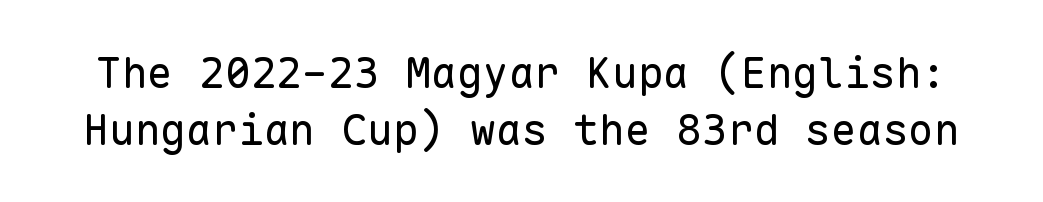
Q: Is the text bold? A: No.
Q: Is the text italic (slanted)? A: No, it is upright.
Q: Is the typeface a serif or a sans-serif typeface? A: Sans-serif.
Q: Is the text underlined? A: No.
Q: Is the spacing between letters normal or unusually wide? A: Normal.
Q: Is the spacing between lines tight, normal or loose? A: Normal.
Q: Width (condensed, normal, or wide)? A: Normal.
Q: Stroke contrast? A: Low.
Q: x-height? A: Medium.
Q: Monospaced? A: Yes.
